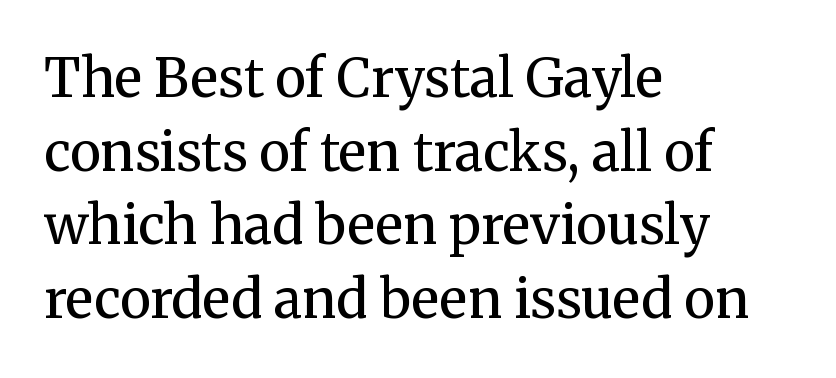
The image shows 53 px regular-weight serif type, upright; set left-aligned, normal line spacing (1.39x), normal letter spacing, not underlined; medium stroke contrast and a medium x-height.
